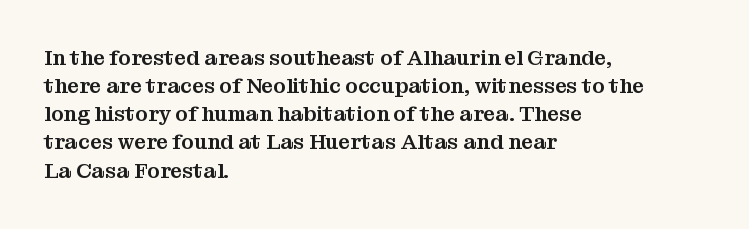
{"italic": "no", "underline": "no", "align": "left", "line_spacing": "normal", "line_spacing_ratio": 1.34, "letter_spacing": "normal", "letter_spacing_em": 0.0, "glyph_px": 21}
